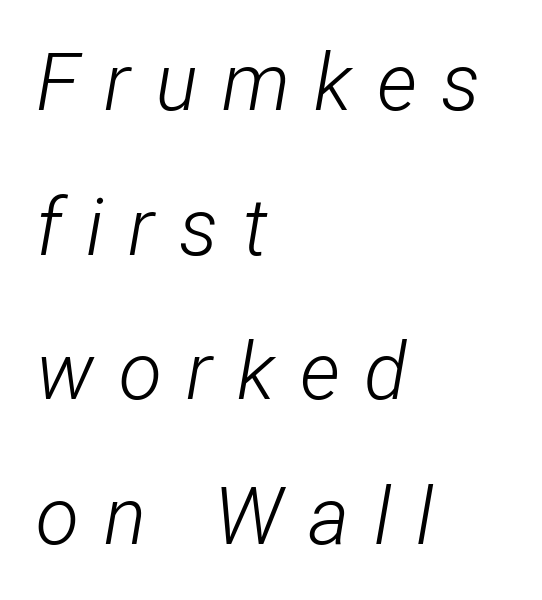
Q: Is the text bold? A: No.
Q: Is the text italic (slanted)? A: Yes, it leans right by about 12 degrees.
Q: Is the text underlined? A: No.
Q: How is the paragraph aligned? A: Left-aligned.
Q: Is the spacing between letters normal or unusually wide? A: Unusually wide.
Q: Width (condensed, normal, or wide)? A: Condensed.
Q: Stroke contrast? A: Low.
Q: x-height? A: Medium.
Q: Monospaced? A: No.
